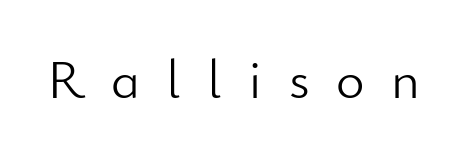
Q: Is the text bold? A: No.
Q: Is the text italic (slanted)? A: No, it is upright.
Q: Is the typeface a serif or a sans-serif typeface? A: Sans-serif.
Q: Is the text underlined? A: No.
Q: Is the spacing between letters normal or unusually wide? A: Unusually wide.
Q: Width (condensed, normal, or wide)? A: Normal.
Q: Stroke contrast? A: Low.
Q: x-height? A: Small.
Q: Monospaced? A: No.
